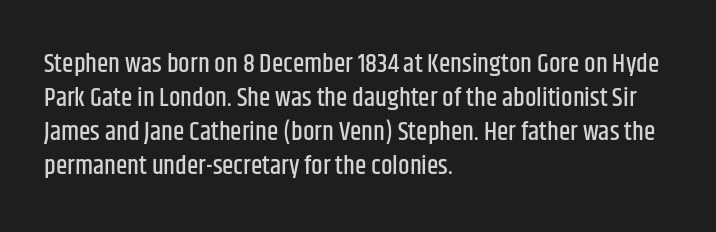
{"italic": "no", "underline": "no", "align": "left", "line_spacing": "normal", "line_spacing_ratio": 1.31, "letter_spacing": "normal", "letter_spacing_em": 0.0, "glyph_px": 26}
